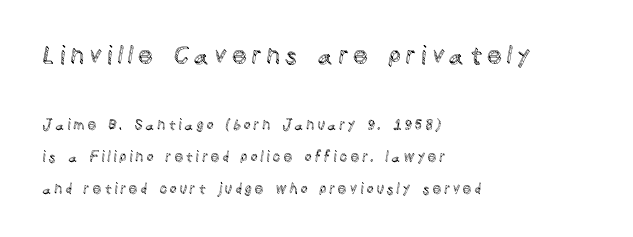
Q: Is the text italic (slanted)? A: Yes.
Q: Is the text underlined? A: No.
Q: How is the paragraph aligned? A: Left-aligned.
Q: Is the spacing between letters normal or unusually wide? A: Unusually wide.
Q: Is the spacing between lines tight, normal or loose? A: Loose.
Q: Which block of text is set in a larger size, the first (top) or the second (bottom)? A: The first (top) one.
